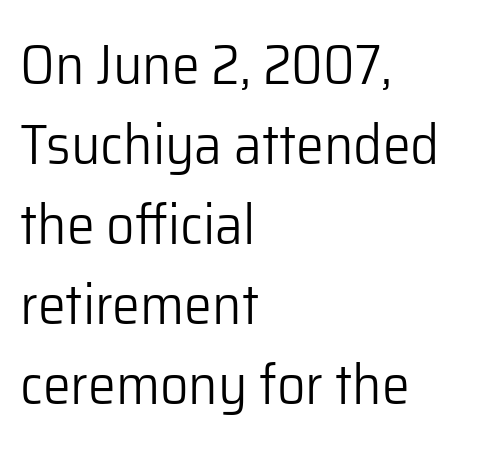
{"serif": "no", "italic": "no", "bold": "no", "weight": "light", "width": "normal", "stroke_contrast": "low", "x_height": "medium", "monospaced": "no", "underline": "no", "align": "left", "line_spacing": "normal", "line_spacing_ratio": 1.43, "letter_spacing": "normal", "letter_spacing_em": 0.0, "glyph_px": 56}
